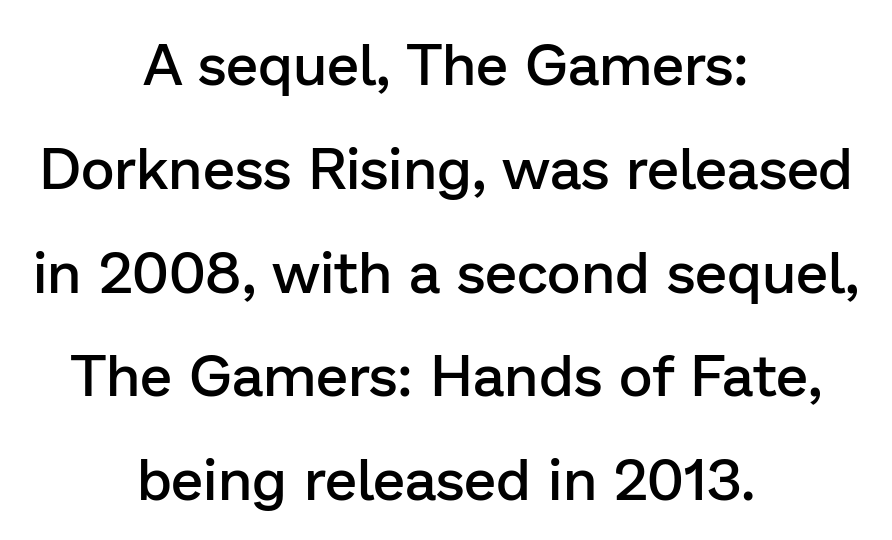
The image shows 58 px semibold sans-serif type, upright; set centered, line spacing 1.79x, normal letter spacing, not underlined; low stroke contrast and a medium x-height.
